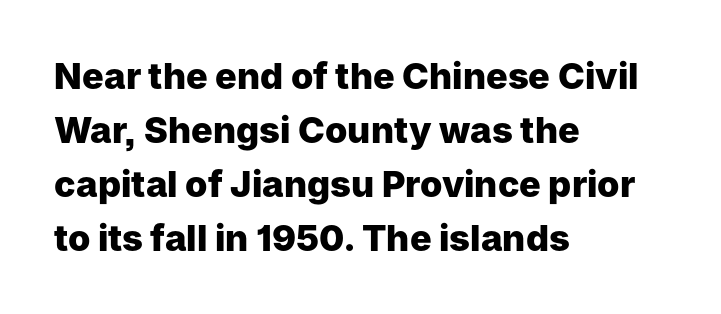
{"serif": "no", "italic": "no", "bold": "yes", "weight": "heavy", "width": "normal", "stroke_contrast": "low", "x_height": "medium", "monospaced": "no", "underline": "no", "align": "left", "line_spacing": "normal", "line_spacing_ratio": 1.5, "letter_spacing": "normal", "letter_spacing_em": 0.0, "glyph_px": 36}
